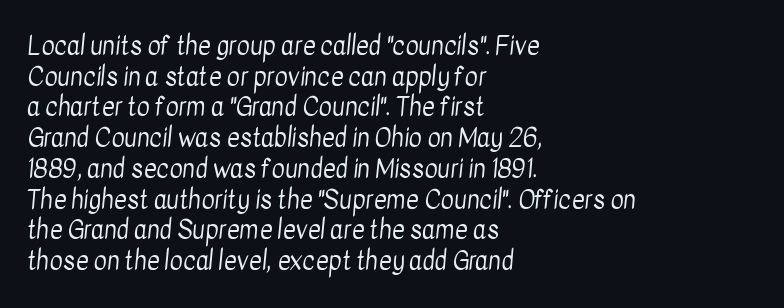
The image shows 25 px text type; set left-aligned, line spacing 1.23x, normal letter spacing, not underlined.
